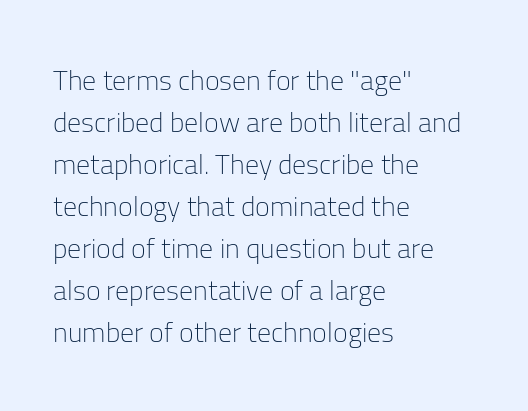
Q: Is the text bold? A: No.
Q: Is the text italic (slanted)? A: No, it is upright.
Q: Is the typeface a serif or a sans-serif typeface? A: Sans-serif.
Q: Is the text underlined? A: No.
Q: How is the paragraph aligned? A: Left-aligned.
Q: Is the spacing between letters normal or unusually wide? A: Normal.
Q: Is the spacing between lines tight, normal or loose? A: Normal.
Q: Width (condensed, normal, or wide)? A: Normal.
Q: Stroke contrast? A: Low.
Q: x-height? A: Medium.
Q: Monospaced? A: No.
